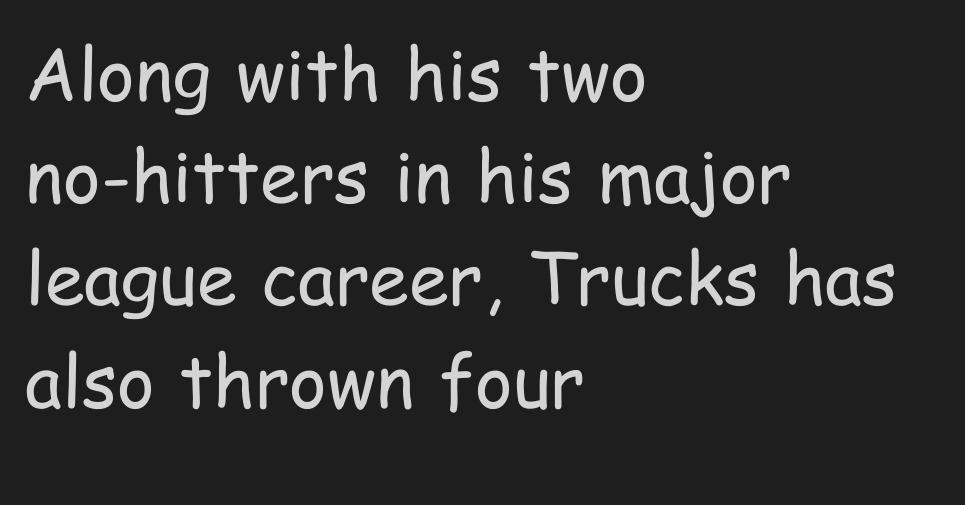
{"serif": "no", "italic": "no", "bold": "no", "weight": "regular", "width": "condensed", "stroke_contrast": "low", "x_height": "medium", "monospaced": "no", "underline": "no", "align": "left", "line_spacing": "normal", "line_spacing_ratio": 1.42, "letter_spacing": "normal", "letter_spacing_em": 0.0, "glyph_px": 72}
